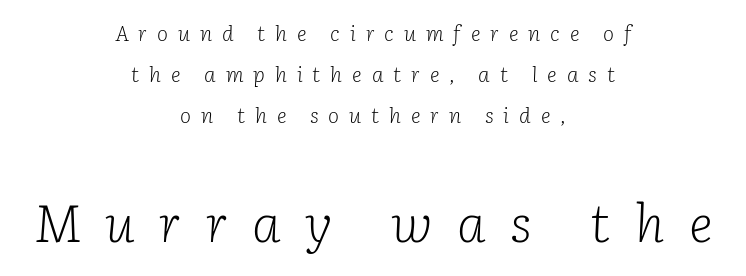
{"serif": "yes", "italic": "yes", "lean": "right", "slant_degrees": 2, "bold": "no", "weight": "light", "width": "normal", "stroke_contrast": "low", "x_height": "medium", "monospaced": "no", "underline": "no", "align": "center", "line_spacing": "loose", "line_spacing_ratio": 1.95, "letter_spacing": "wide", "letter_spacing_em": 0.47, "larger_block": "second", "size_ratio": 2.48, "glyph_px": 52}
